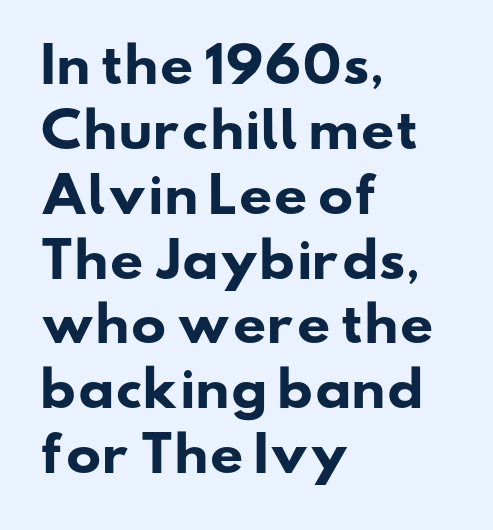
{"serif": "no", "bold": "yes", "weight": "heavy", "width": "wide", "stroke_contrast": "low", "x_height": "small", "monospaced": "no", "underline": "no", "align": "left", "line_spacing": "normal", "line_spacing_ratio": 1.38, "letter_spacing": "normal", "letter_spacing_em": 0.0, "glyph_px": 47}
